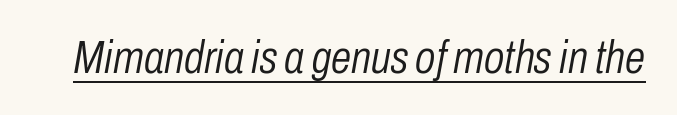
Short note: letters normally spaced. The passage shown is typed in a proportional face where columns would drift. Vertical stems look standard width or narrower in stroke. This rendering features underlined lettering. When letters slant like this, we call the style italic.
